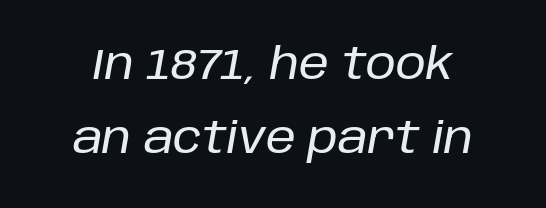
The image shows 43 px text type, italic (leaning right); set line spacing 1.72x, normal letter spacing, not underlined; low stroke contrast and a large x-height.
